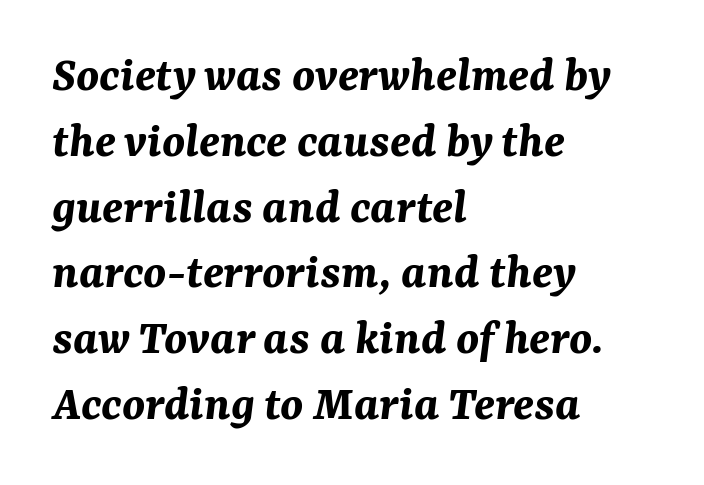
A typesetter would call this leading conventional body-copy spacing. The lines are quadded left. Caption: standard tracking, unaltered. The face used here is proportionally spaced, like ordinary book or web type. These words are printed bold, with thick strokes throughout. The strip under each line holds only bare page.
